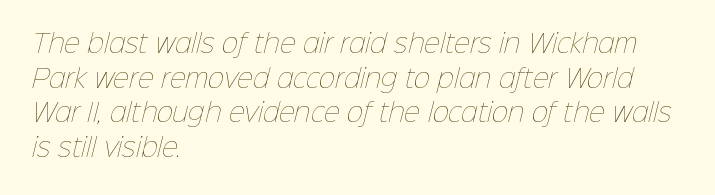
{"bold": "no", "underline": "no", "align": "left", "line_spacing": "normal", "line_spacing_ratio": 1.39, "letter_spacing": "normal", "letter_spacing_em": 0.0, "glyph_px": 25}
